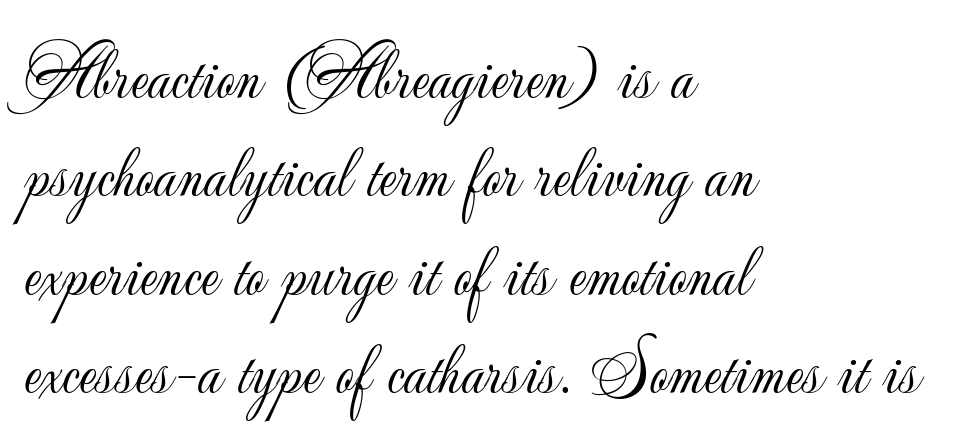
Horizontal alignment here is leftward, the default for most running prose. How would I describe the line gaps? Plain and ordinary. Grotesque or geometric, the face here clearly has no serifs. Characters follow at the spacing the type designer built in. The font is comparable to plain body text, perhaps lighter.
